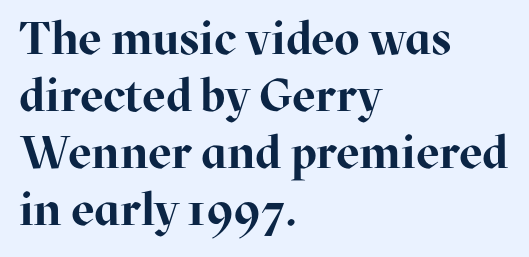
The image shows 46 px bold serif type, upright; set left-aligned, line spacing 1.24x, normal letter spacing, not underlined; high stroke contrast and a medium x-height.
